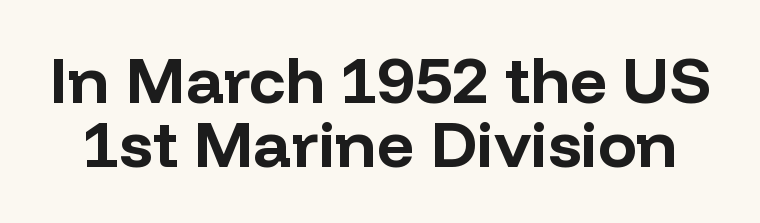
Type style note: lacks serifs. Tightly led — the rows are bunched. Standard letterfit; no display-style spreading of the glyphs. Posture: vertical. Varying glyph widths throughout — classic text-font behaviour.
